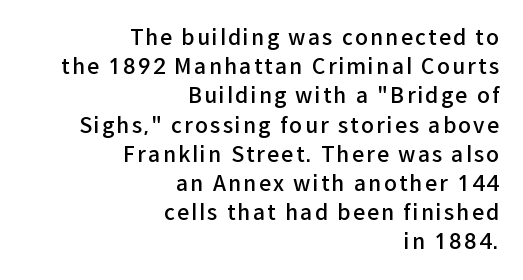
The image shows 21 px text type, upright; set right-aligned, normal line spacing (1.39x), not underlined.
